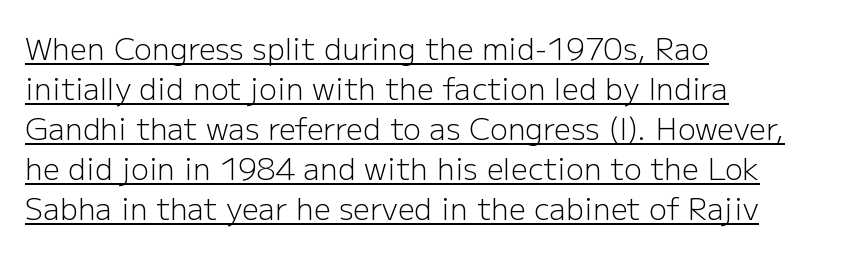
{"serif": "no", "italic": "no", "bold": "no", "weight": "light", "width": "normal", "stroke_contrast": "low", "x_height": "medium", "monospaced": "no", "underline": "yes", "align": "left", "line_spacing": "normal", "line_spacing_ratio": 1.33, "letter_spacing": "normal", "letter_spacing_em": 0.0, "glyph_px": 30}
